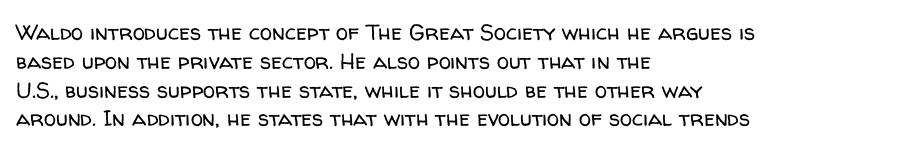
Q: Is the text bold? A: No.
Q: Is the text italic (slanted)? A: No, it is upright.
Q: Is the text underlined? A: No.
Q: How is the paragraph aligned? A: Left-aligned.
Q: Is the spacing between letters normal or unusually wide? A: Normal.
Q: Is the spacing between lines tight, normal or loose? A: Normal.
